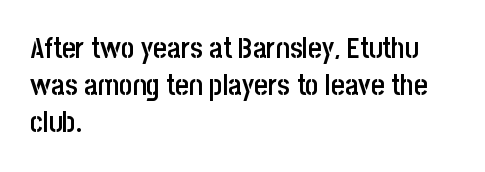
Q: Is the text bold? A: Semi-bold.
Q: Is the text italic (slanted)? A: No, it is upright.
Q: Is the typeface a serif or a sans-serif typeface? A: Sans-serif.
Q: Is the text underlined? A: No.
Q: How is the paragraph aligned? A: Left-aligned.
Q: Is the spacing between letters normal or unusually wide? A: Normal.
Q: Is the spacing between lines tight, normal or loose? A: Normal.
Q: Width (condensed, normal, or wide)? A: Condensed.
Q: Stroke contrast? A: Low.
Q: x-height? A: Large.
Q: Monospaced? A: No.
